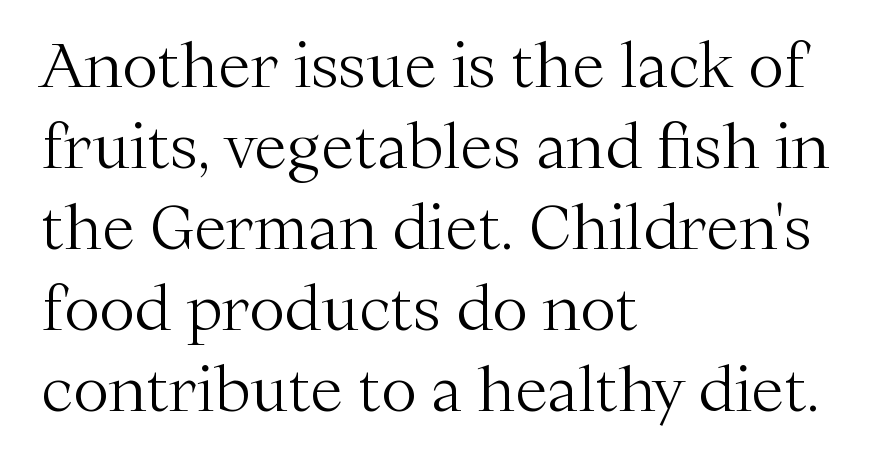
Q: Is the text bold? A: No.
Q: Is the text italic (slanted)? A: No, it is upright.
Q: Is the typeface a serif or a sans-serif typeface? A: Serif.
Q: Is the text underlined? A: No.
Q: How is the paragraph aligned? A: Left-aligned.
Q: Is the spacing between letters normal or unusually wide? A: Normal.
Q: Is the spacing between lines tight, normal or loose? A: Normal.
Q: Width (condensed, normal, or wide)? A: Normal.
Q: Stroke contrast? A: Medium.
Q: x-height? A: Medium.
Q: Monospaced? A: No.
